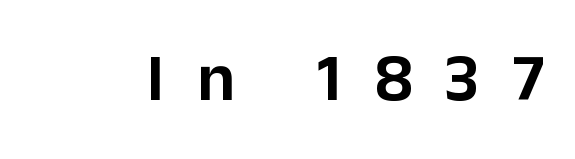
{"serif": "no", "italic": "no", "width": "normal", "stroke_contrast": "low", "x_height": "medium", "monospaced": "no", "underline": "no", "letter_spacing": "wide", "letter_spacing_em": 0.48, "glyph_px": 68}
